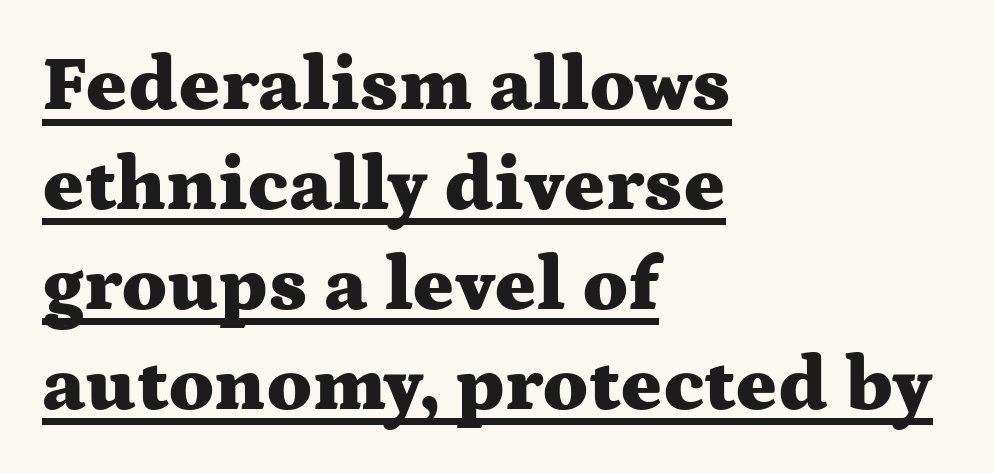
Baseline-to-baseline distance is the conventional proportion of letter height. Italic? Not at all — the glyphs are vertical. Look at the stroke-to-counter ratio: heavy, a bold. Is the block centered? No — it sits flush against the left margin. Looks like regular typesetting: each glyph gets only the width it needs. Look at the bottom of the vertical strokes: they flare into serifs here.
